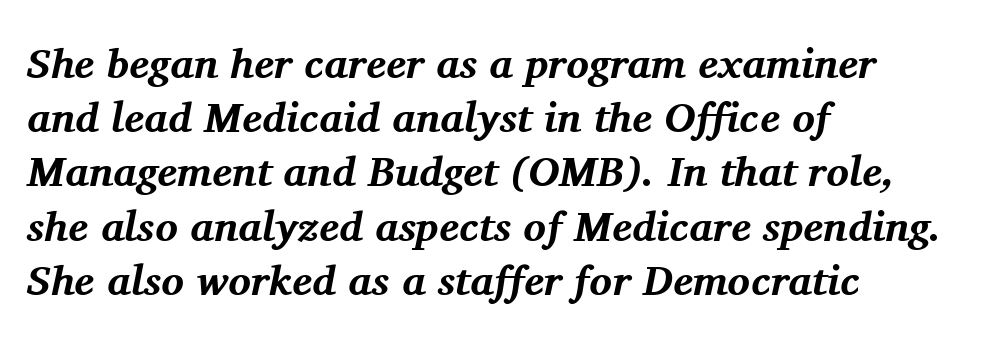
{"serif": "yes", "italic": "yes", "lean": "right", "slant_degrees": 11, "bold": "yes", "weight": "bold", "width": "normal", "stroke_contrast": "medium", "x_height": "medium", "monospaced": "no", "underline": "no", "align": "left", "line_spacing": "normal", "line_spacing_ratio": 1.29, "letter_spacing": "normal", "letter_spacing_em": 0.0, "glyph_px": 42}
